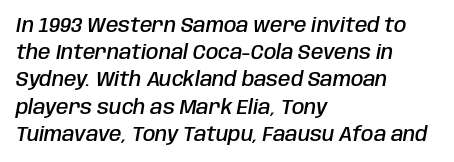
{"italic": "yes", "lean": "right", "slant_degrees": 10, "bold": "semi", "underline": "no", "align": "left", "line_spacing": "normal", "line_spacing_ratio": 1.36, "letter_spacing": "normal", "letter_spacing_em": 0.0, "glyph_px": 20}
